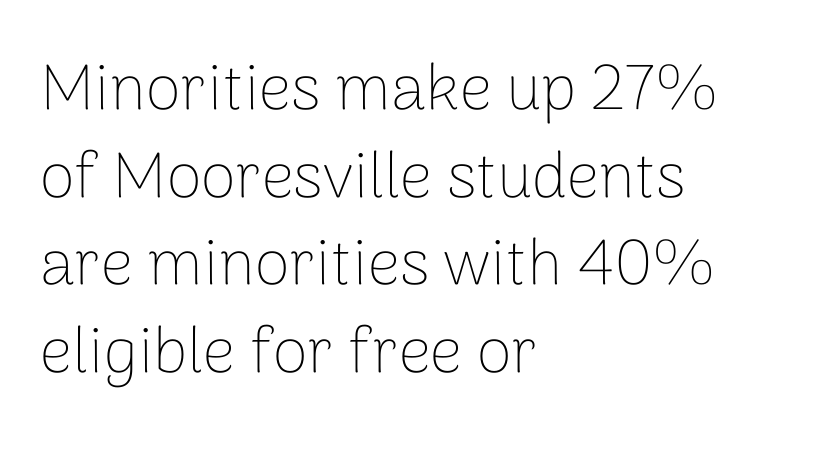
No extra tracking has been applied to these lines. A bare baseline throughout the passage. Letterform terminals end flat and unadorned throughout the passage. Each stroke keeps to a modest, everyday thickness or less.
